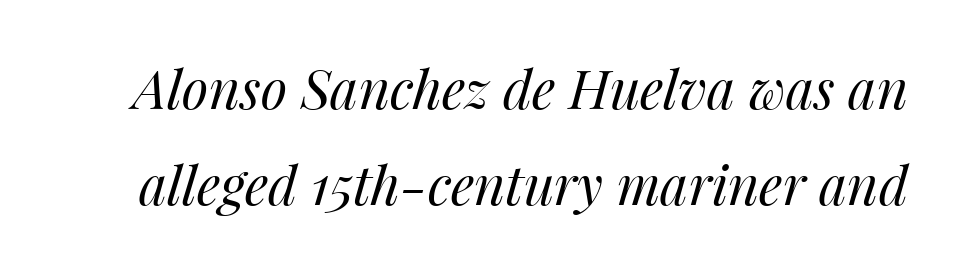
Q: Is the text bold? A: No.
Q: Is the text italic (slanted)? A: Yes, it leans right by about 14 degrees.
Q: Is the text underlined? A: No.
Q: Is the spacing between letters normal or unusually wide? A: Normal.
Q: Width (condensed, normal, or wide)? A: Normal.
Q: Stroke contrast? A: Medium.
Q: x-height? A: Medium.
Q: Monospaced? A: No.
